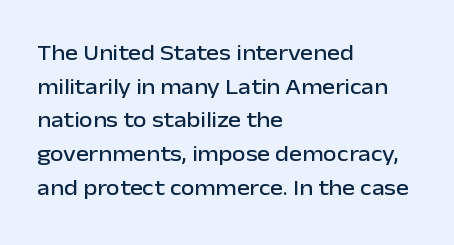
The image shows 22 px text type, upright; set left-aligned, normal line spacing (1.53x), normal letter spacing, not underlined.
